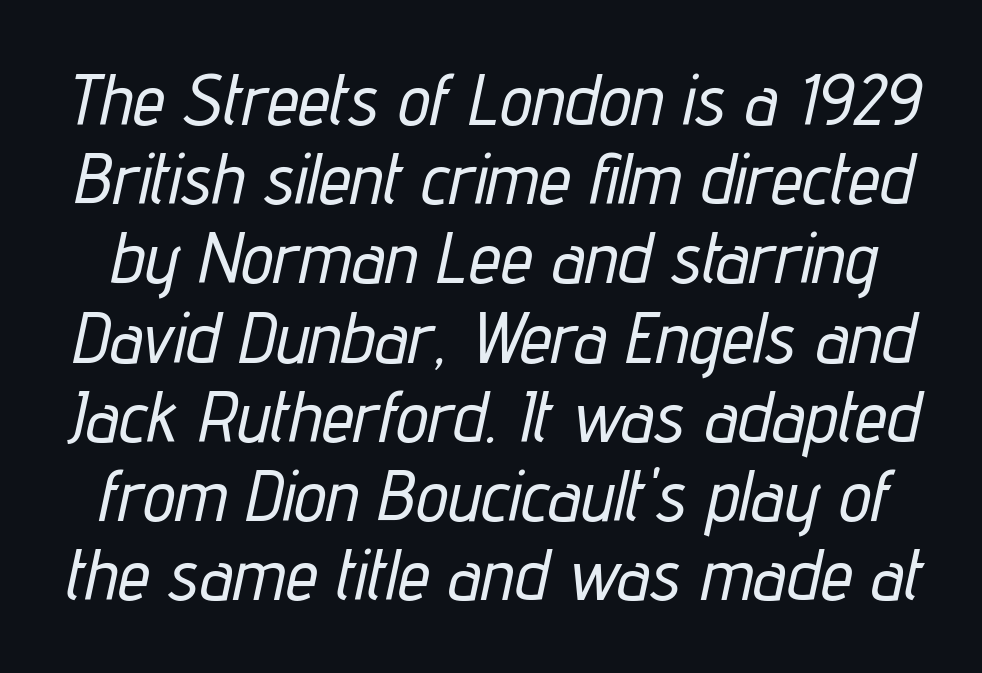
{"italic": "yes", "lean": "right", "slant_degrees": 12, "width": "condensed", "stroke_contrast": "low", "x_height": "medium", "monospaced": "no", "underline": "no", "line_spacing": "tight", "line_spacing_ratio": 1.1, "letter_spacing": "normal", "letter_spacing_em": 0.0, "glyph_px": 72}
